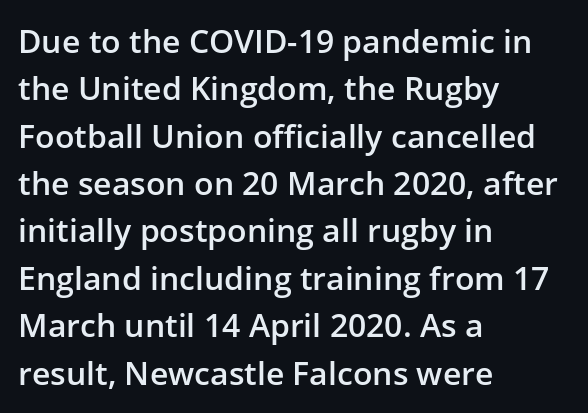
The image shows 32 px semibold sans-serif type, upright; set left-aligned, normal line spacing (1.48x), normal letter spacing, not underlined; low stroke contrast and a medium x-height.
